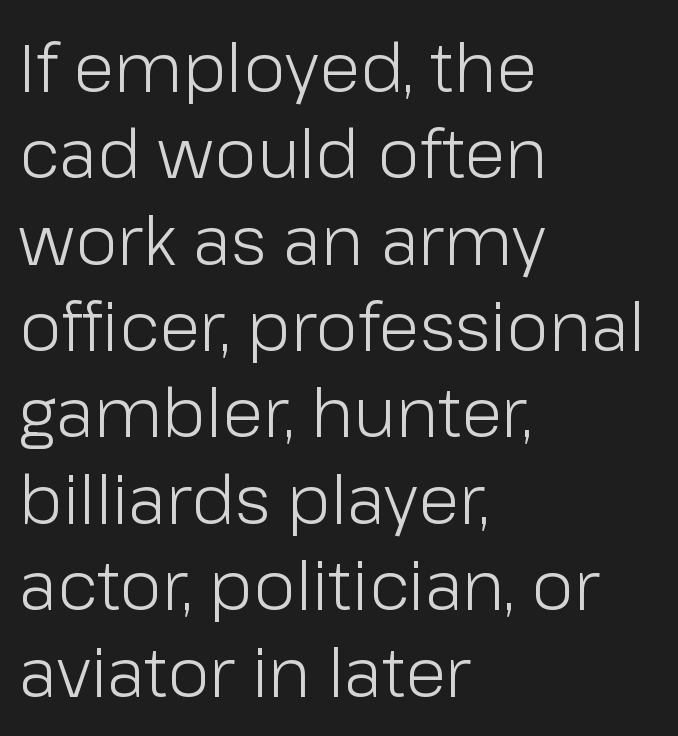
The image shows 68 px light sans-serif type, upright; set left-aligned, normal line spacing (1.27x), normal letter spacing, not underlined; low stroke contrast and a medium x-height.
